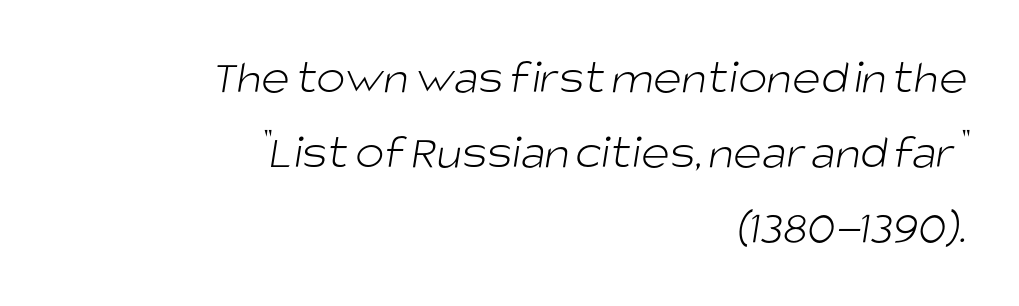
The image shows 49 px light sans-serif type; set right-aligned, normal line spacing (1.53x), normal letter spacing, not underlined; low stroke contrast and a large x-height.
